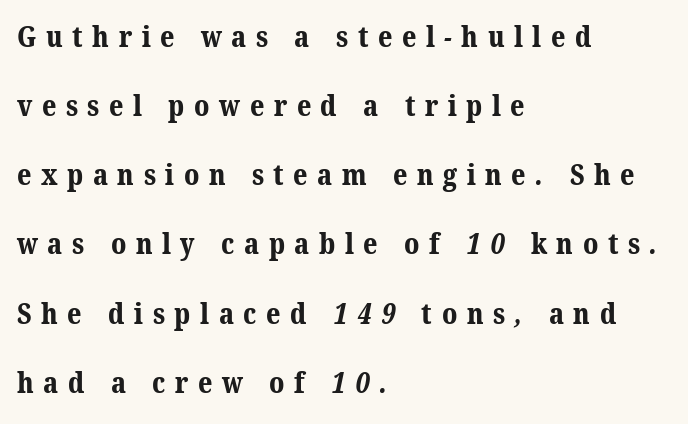
{"serif": "yes", "bold": "yes", "weight": "bold", "width": "normal", "stroke_contrast": "medium", "x_height": "medium", "monospaced": "no", "underline": "no", "align": "left", "line_spacing": "loose", "line_spacing_ratio": 2.47, "letter_spacing": "wide", "letter_spacing_em": 0.34, "glyph_px": 28}
